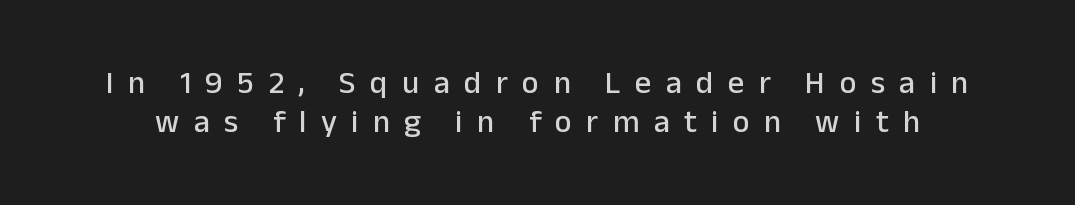
Q: Is the text italic (slanted)? A: No, it is upright.
Q: Is the typeface a serif or a sans-serif typeface? A: Sans-serif.
Q: Is the text underlined? A: No.
Q: Is the spacing between letters normal or unusually wide? A: Unusually wide.
Q: Width (condensed, normal, or wide)? A: Normal.
Q: Stroke contrast? A: Low.
Q: x-height? A: Medium.
Q: Monospaced? A: No.
